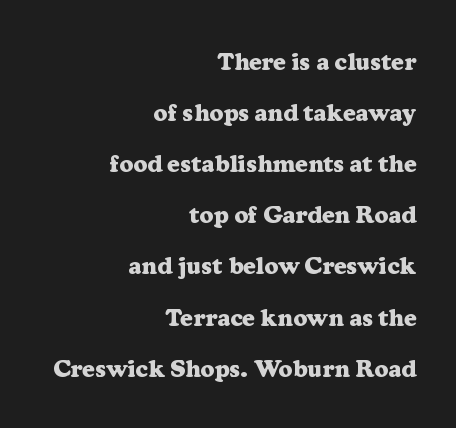
Q: Is the text bold? A: Yes.
Q: Is the text italic (slanted)? A: No, it is upright.
Q: Is the text underlined? A: No.
Q: How is the paragraph aligned? A: Right-aligned.
Q: Is the spacing between letters normal or unusually wide? A: Normal.
Q: Is the spacing between lines tight, normal or loose? A: Loose.
